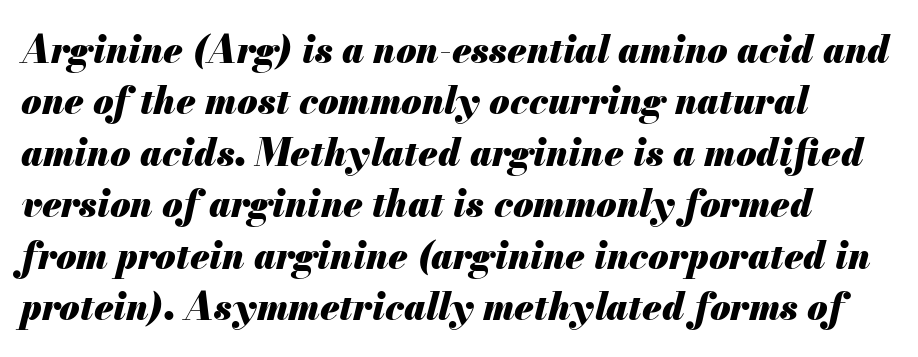
The block of text has a typical density, with ordinary space between rows. The letters sit at their default tracking, neither squeezed nor spread. You can tell it's italic because the verticals aren't actually vertical. Is this a fixed-width face? No — the glyphs have proportional, varying widths. The typesetting leans heavy: a genuine bold.
